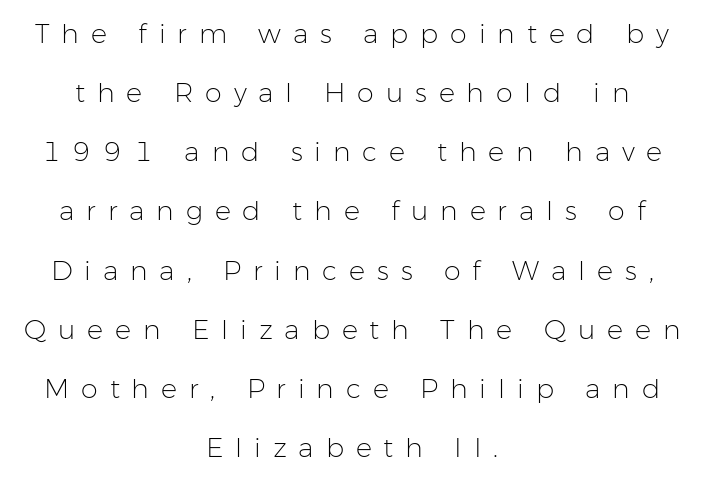
{"italic": "no", "bold": "no", "underline": "no", "align": "center", "line_spacing": "loose", "line_spacing_ratio": 2.19, "letter_spacing": "wide", "letter_spacing_em": 0.44, "glyph_px": 27}
